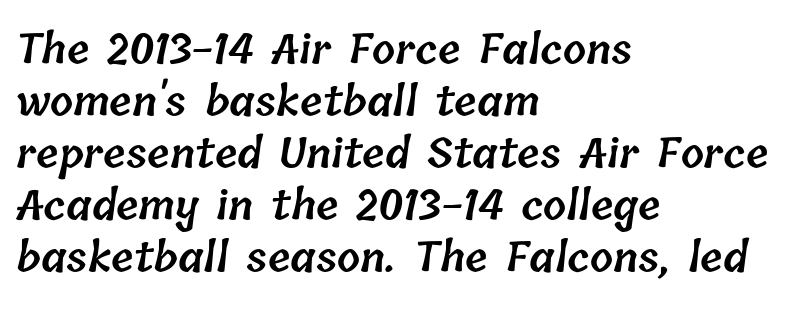
Q: Is the text bold? A: Semi-bold.
Q: Is the text underlined? A: No.
Q: How is the paragraph aligned? A: Left-aligned.
Q: Is the spacing between letters normal or unusually wide? A: Normal.
Q: Is the spacing between lines tight, normal or loose? A: Normal.
Q: Width (condensed, normal, or wide)? A: Normal.
Q: Stroke contrast? A: Low.
Q: x-height? A: Medium.
Q: Monospaced? A: No.
